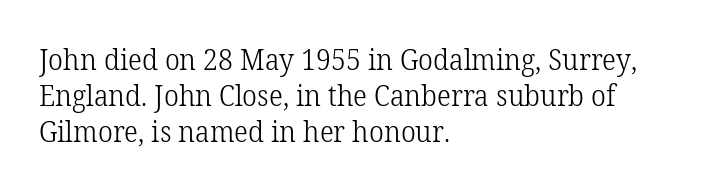
Teacher's note: observe the even left margin — that is flush-left alignment. Look at the tracking — it's just the regular setting, nothing added. Heaviness? Minimal to ordinary, like unemphasized prose. The passage shown is typed in a proportional face where columns would drift.
